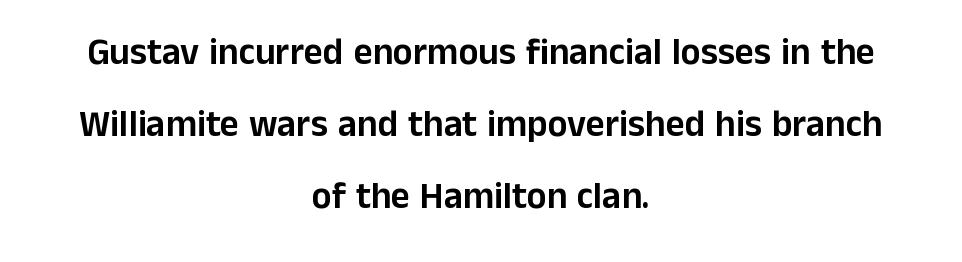
The image shows 37 px sans-serif type, upright; set centered, loose line spacing (1.95x), normal letter spacing, not underlined; low stroke contrast and a medium x-height.
